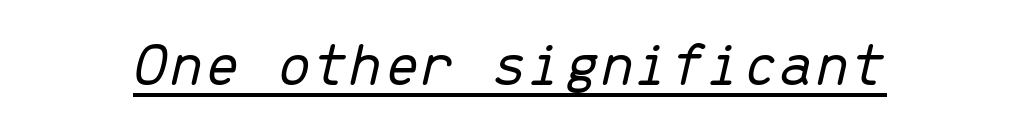
{"italic": "yes", "lean": "right", "slant_degrees": 13, "bold": "no", "weight": "light", "width": "normal", "stroke_contrast": "low", "x_height": "medium", "monospaced": "yes", "underline": "yes", "letter_spacing": "normal", "letter_spacing_em": 0.0, "glyph_px": 64}
